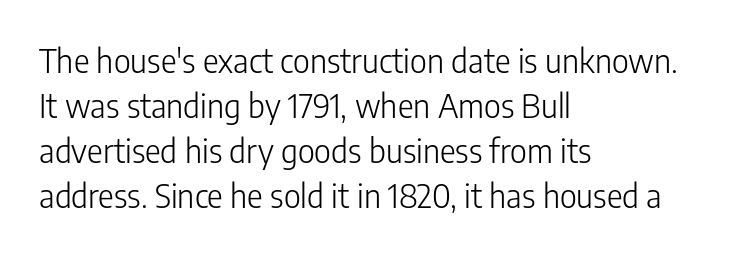
The image shows 33 px light, condensed sans-serif type, upright; set left-aligned, normal line spacing (1.36x), normal letter spacing, not underlined; low stroke contrast and a medium x-height.
